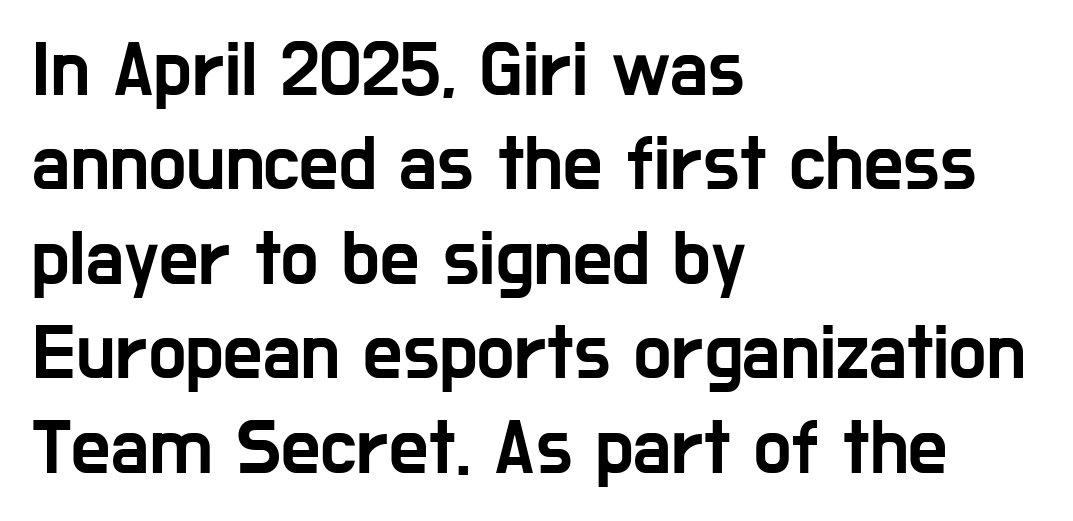
Q: Is the text italic (slanted)? A: No, it is upright.
Q: Is the typeface a serif or a sans-serif typeface? A: Sans-serif.
Q: Is the text underlined? A: No.
Q: How is the paragraph aligned? A: Left-aligned.
Q: Is the spacing between letters normal or unusually wide? A: Normal.
Q: Width (condensed, normal, or wide)? A: Condensed.
Q: Stroke contrast? A: Low.
Q: x-height? A: Medium.
Q: Monospaced? A: No.
